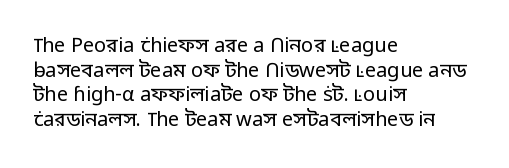
{"italic": "no", "bold": "no", "underline": "no", "align": "left", "line_spacing_ratio": 1.23, "letter_spacing": "normal", "letter_spacing_em": 0.0, "glyph_px": 20}
